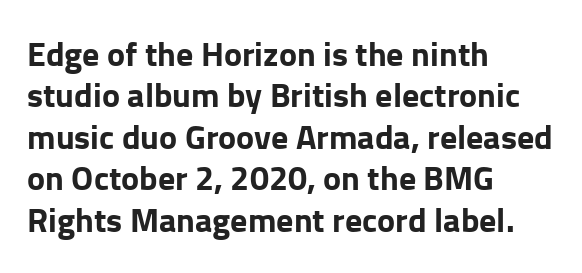
Q: Is the text bold? A: Yes.
Q: Is the text italic (slanted)? A: No, it is upright.
Q: Is the typeface a serif or a sans-serif typeface? A: Sans-serif.
Q: Is the text underlined? A: No.
Q: How is the paragraph aligned? A: Left-aligned.
Q: Is the spacing between letters normal or unusually wide? A: Normal.
Q: Width (condensed, normal, or wide)? A: Normal.
Q: Stroke contrast? A: Low.
Q: x-height? A: Medium.
Q: Monospaced? A: No.
